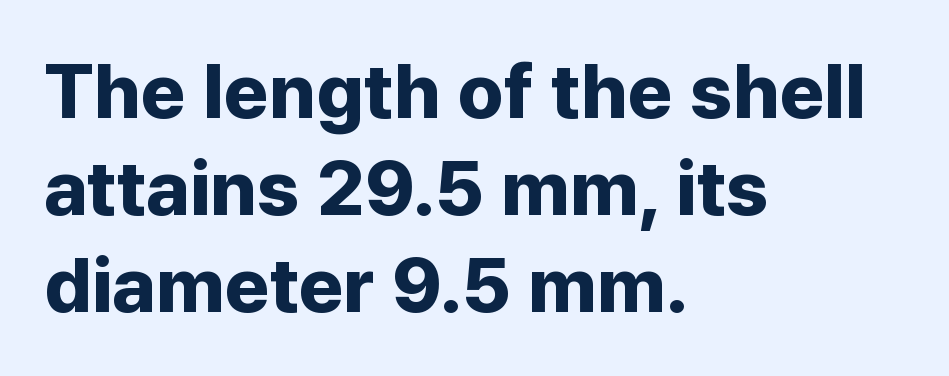
{"serif": "no", "italic": "no", "bold": "yes", "weight": "bold", "width": "normal", "stroke_contrast": "low", "x_height": "medium", "monospaced": "no", "underline": "no", "align": "left", "line_spacing": "normal", "line_spacing_ratio": 1.26, "letter_spacing": "normal", "letter_spacing_em": 0.0, "glyph_px": 77}
